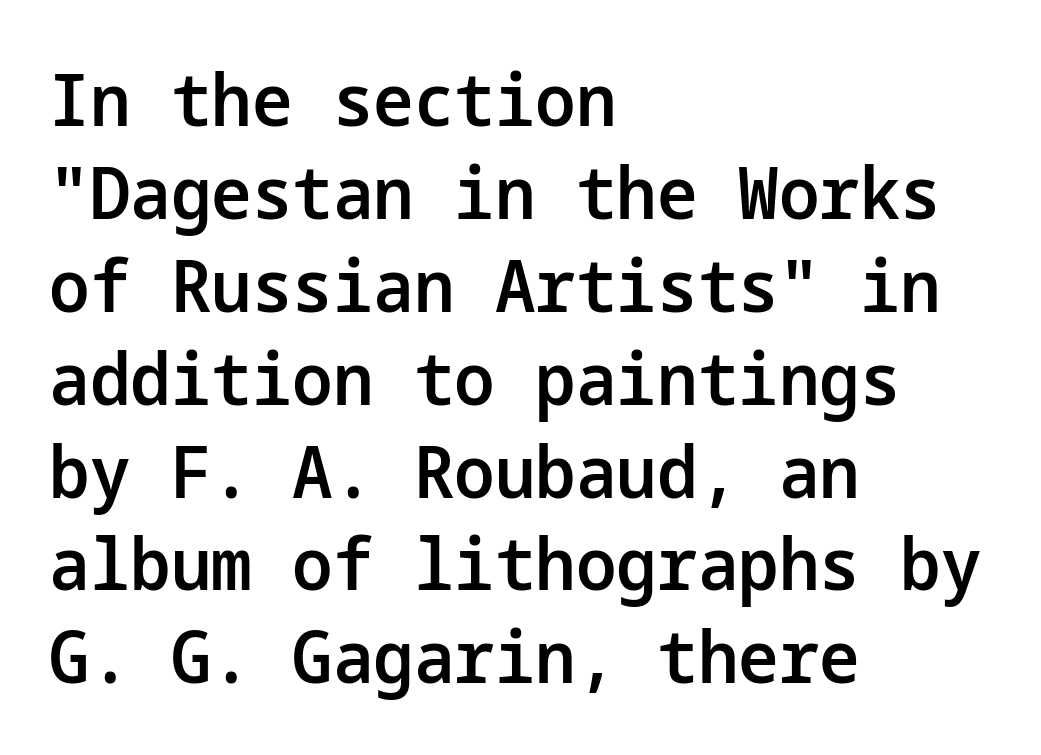
{"serif": "no", "italic": "no", "bold": "semi", "weight": "semibold", "width": "normal", "stroke_contrast": "low", "x_height": "medium", "underline": "no", "align": "left", "line_spacing": "normal", "line_spacing_ratio": 1.29, "letter_spacing": "normal", "letter_spacing_em": 0.0, "glyph_px": 72}
